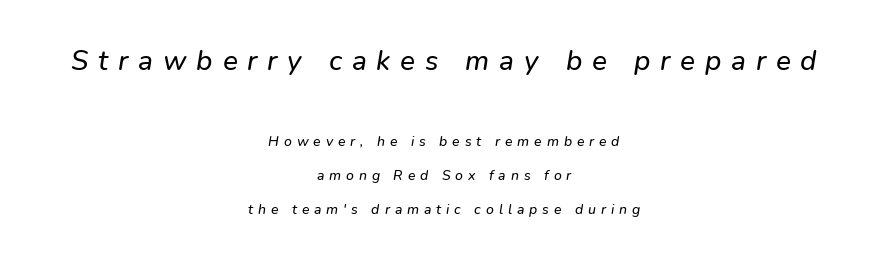
The image shows 28 px sans-serif type; set centered, loose line spacing (2.43x), unusually wide letter spacing (+0.35 em), not underlined; the first (top) block is 2.0x larger; low stroke contrast and a medium x-height.
